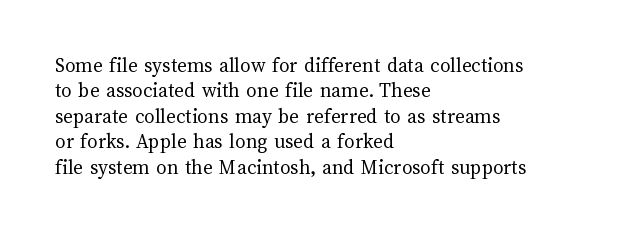
{"italic": "no", "bold": "no", "underline": "no", "align": "left", "line_spacing_ratio": 1.21, "letter_spacing": "normal", "letter_spacing_em": 0.0, "glyph_px": 21}
